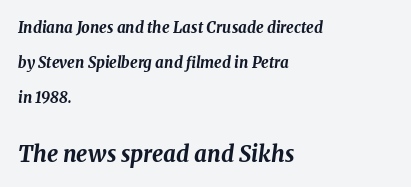
The image shows 22 px bold type, italic (leaning right); set left-aligned, loose line spacing (2.33x), normal letter spacing, not underlined; the second (bottom) block is 1.47x larger.
